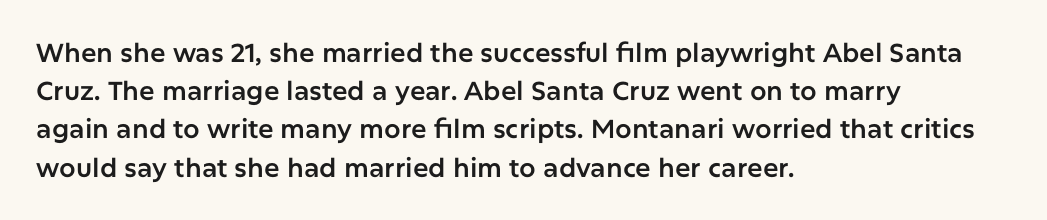
{"italic": "no", "underline": "no", "align": "left", "line_spacing": "normal", "line_spacing_ratio": 1.47, "letter_spacing": "normal", "letter_spacing_em": 0.0, "glyph_px": 26}
